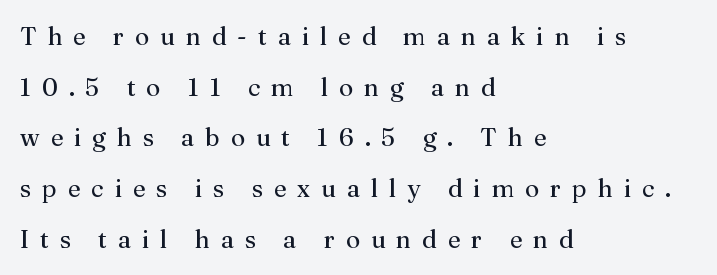
The image shows 25 px text type, upright; set left-aligned, loose line spacing (2.03x), unusually wide letter spacing (+0.44 em), not underlined.
